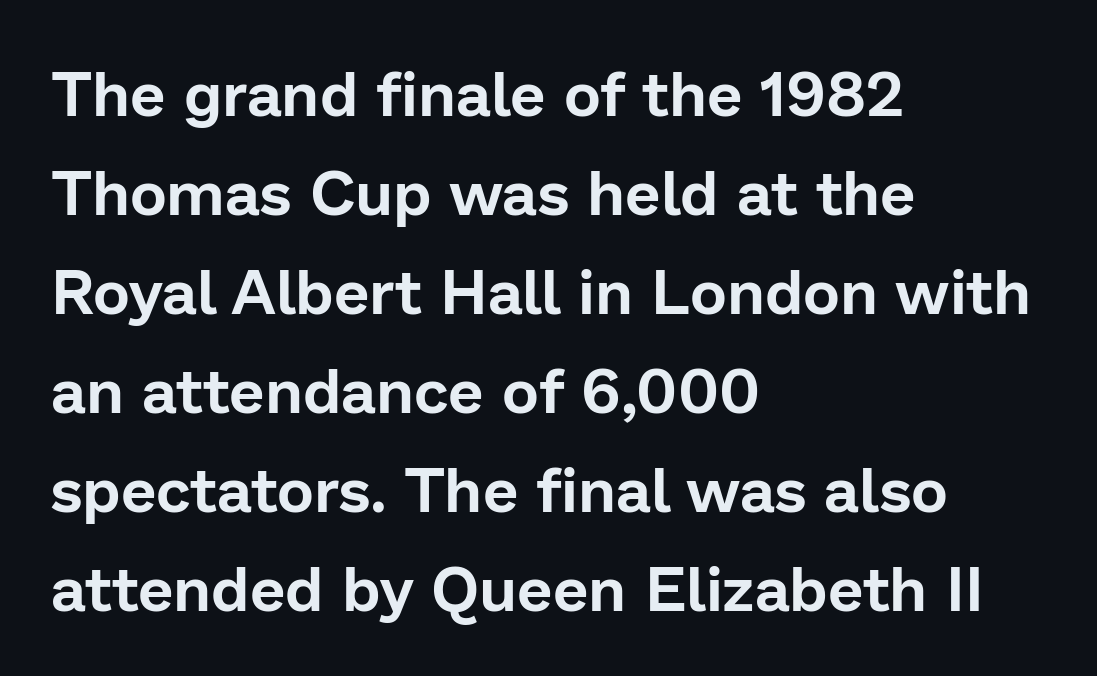
The image shows 63 px sans-serif type, upright; set left-aligned, normal line spacing (1.57x), normal letter spacing, not underlined; low stroke contrast and a medium x-height.
